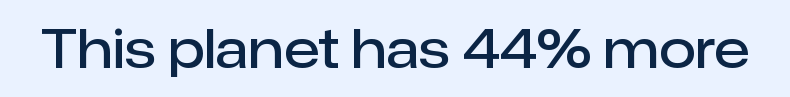
Q: Is the text bold? A: Semi-bold.
Q: Is the text italic (slanted)? A: No, it is upright.
Q: Is the typeface a serif or a sans-serif typeface? A: Sans-serif.
Q: Is the text underlined? A: No.
Q: Is the spacing between letters normal or unusually wide? A: Normal.
Q: Width (condensed, normal, or wide)? A: Normal.
Q: Stroke contrast? A: Low.
Q: x-height? A: Medium.
Q: Monospaced? A: No.
